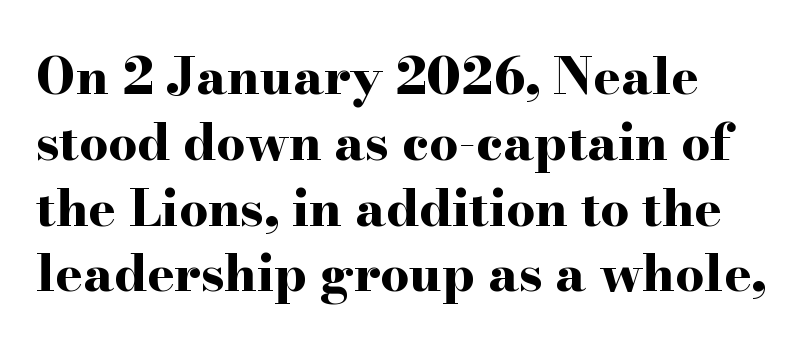
Do the letters lean? They stand straight. These words are printed bold, with thick strokes throughout. Anything drawn beneath the words? Only blank space. A typesetter would label this face a serif.
